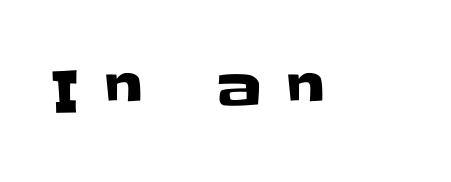
The image shows 57 px sans-serif type, upright; set unusually wide letter spacing (+0.44 em), not underlined; low stroke contrast and a large x-height.
